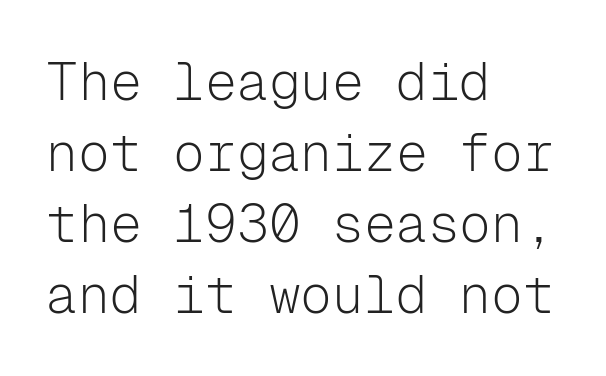
{"serif": "no", "italic": "no", "bold": "no", "weight": "light", "width": "normal", "stroke_contrast": "low", "x_height": "medium", "monospaced": "yes", "underline": "no", "align": "left", "line_spacing": "normal", "line_spacing_ratio": 1.34, "letter_spacing": "normal", "letter_spacing_em": 0.0, "glyph_px": 53}
